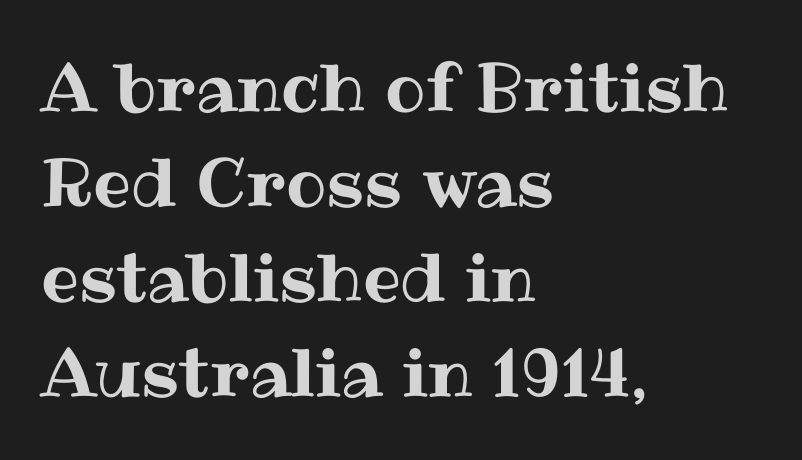
Q: Is the text italic (slanted)? A: No, it is upright.
Q: Is the text underlined? A: No.
Q: How is the paragraph aligned? A: Left-aligned.
Q: Is the spacing between letters normal or unusually wide? A: Normal.
Q: Is the spacing between lines tight, normal or loose? A: Normal.
Q: Width (condensed, normal, or wide)? A: Normal.
Q: Stroke contrast? A: Medium.
Q: x-height? A: Medium.
Q: Monospaced? A: No.
